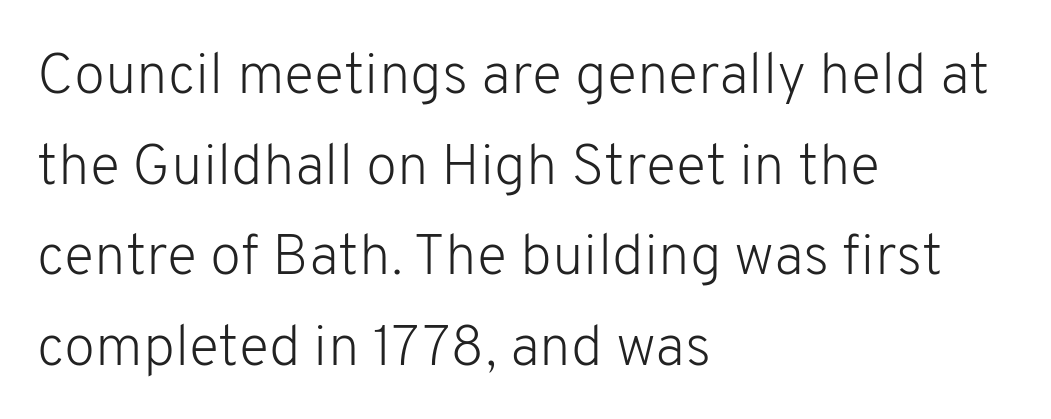
Typographically, this falls in the sans-serif category. Vertical strokes here are truly vertical. Nobody touched the tracking dial on this one. Proportional: the letters do not fall into vertical columns. Each new line begins a customary step beneath the previous one. Caption: multi-line text, flush left, ragged right.
